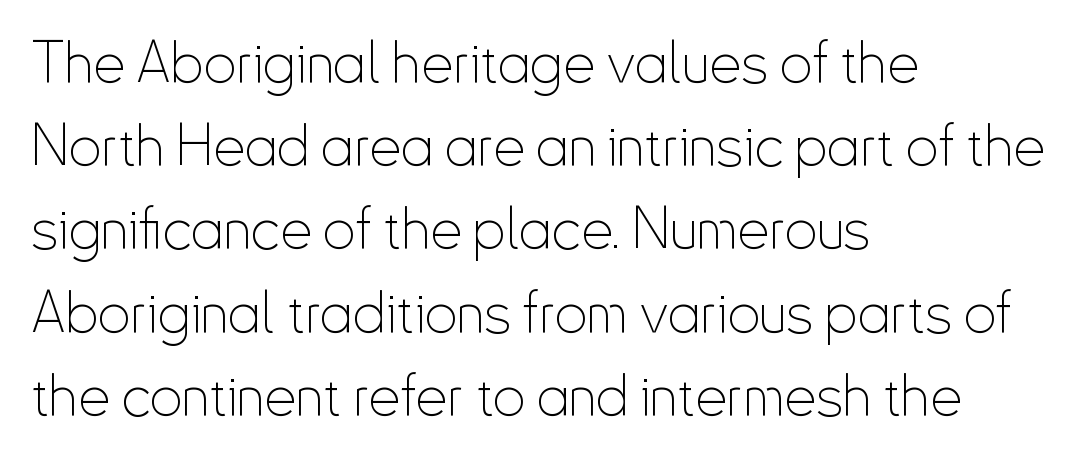
The image shows 57 px thin, condensed sans-serif type, upright; set left-aligned, normal line spacing (1.46x), normal letter spacing, not underlined; low stroke contrast and a small x-height.
